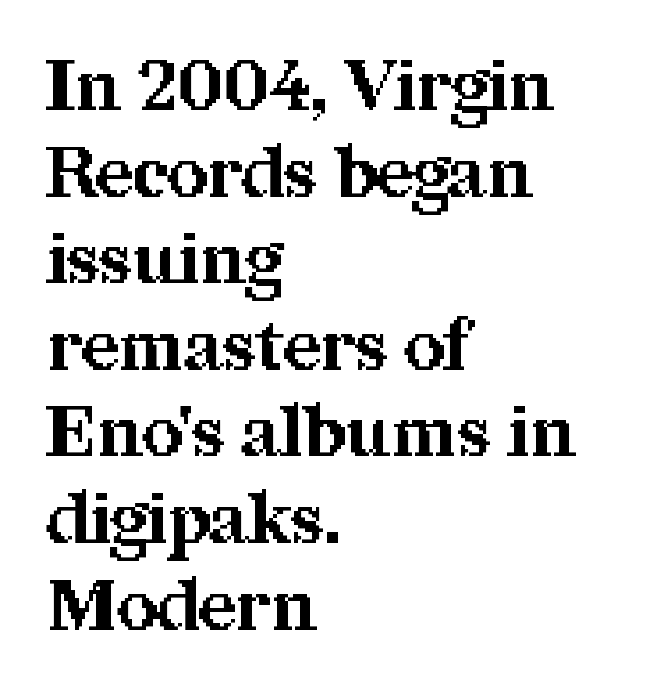
The image shows 71 px bold serif type, upright; set left-aligned, line spacing 1.22x, normal letter spacing, not underlined; medium stroke contrast and a medium x-height.
